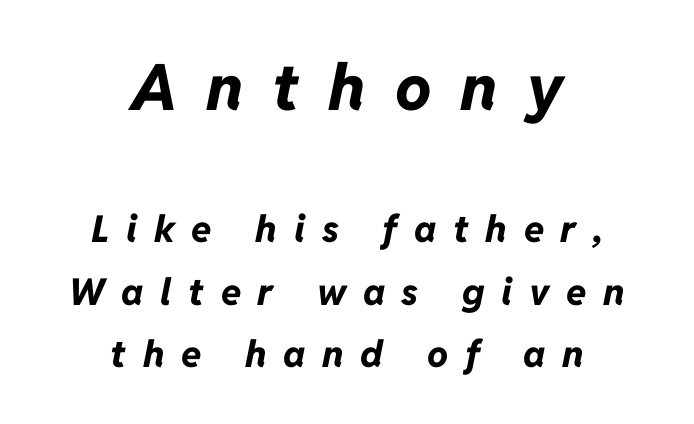
The image shows 64 px bold type, italic (leaning right); set centered, normal line spacing (1.69x), unusually wide letter spacing (+0.45 em), not underlined; the first (top) block is 1.73x larger; low stroke contrast and a medium x-height.
